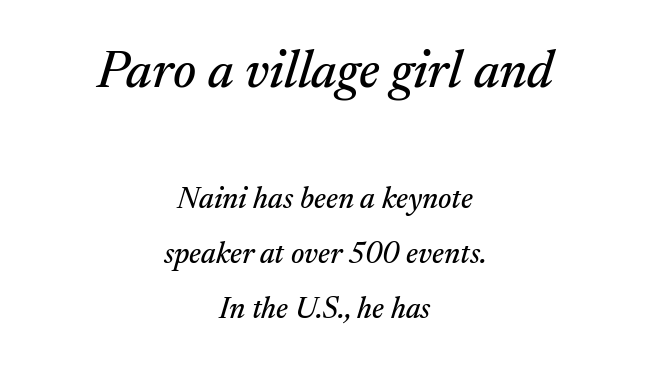
{"serif": "yes", "italic": "yes", "lean": "right", "slant_degrees": 17, "width": "normal", "stroke_contrast": "medium", "x_height": "medium", "monospaced": "no", "underline": "no", "align": "center", "line_spacing_ratio": 1.83, "letter_spacing": "normal", "letter_spacing_em": 0.0, "larger_block": "first", "size_ratio": 1.73, "glyph_px": 52}
